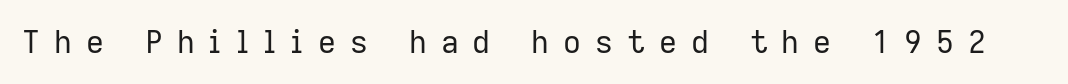
The image shows 31 px regular-weight sans-serif type, upright; set unusually wide letter spacing (+0.45 em), not underlined; low stroke contrast and a medium x-height.
